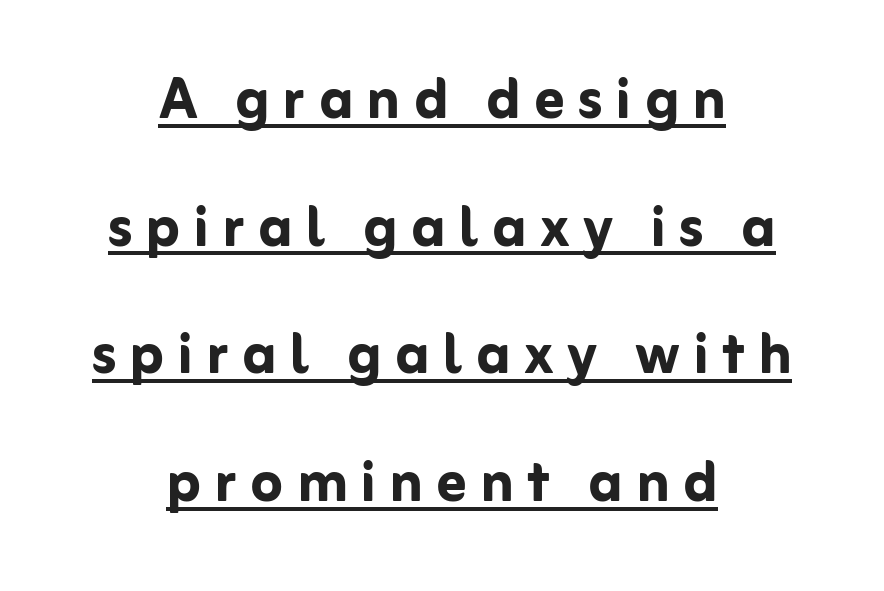
{"serif": "no", "italic": "no", "bold": "yes", "weight": "semibold", "width": "normal", "stroke_contrast": "low", "x_height": "medium", "monospaced": "no", "underline": "yes", "align": "center", "line_spacing_ratio": 1.75, "glyph_px": 73}
